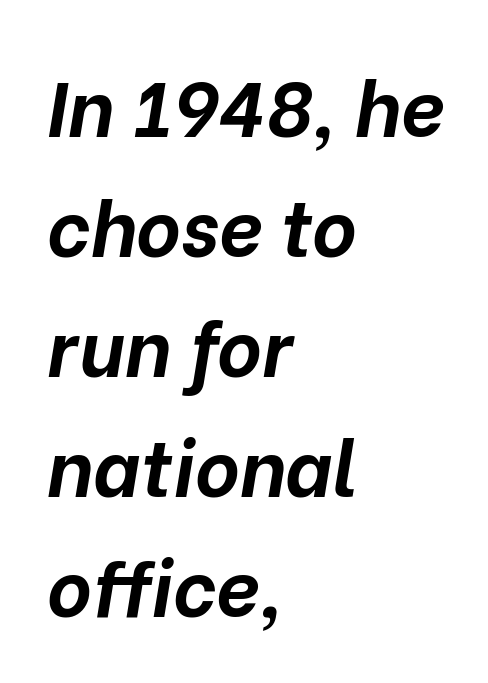
Q: Is the text bold? A: Yes.
Q: Is the text italic (slanted)? A: Yes, it leans right by about 10 degrees.
Q: Is the text underlined? A: No.
Q: How is the paragraph aligned? A: Left-aligned.
Q: Is the spacing between letters normal or unusually wide? A: Normal.
Q: Is the spacing between lines tight, normal or loose? A: Normal.
Q: Width (condensed, normal, or wide)? A: Normal.
Q: Stroke contrast? A: Low.
Q: x-height? A: Medium.
Q: Monospaced? A: No.
